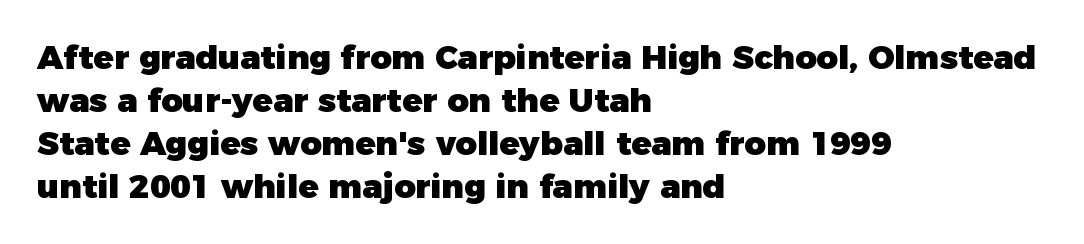
{"serif": "no", "italic": "no", "bold": "yes", "weight": "heavy", "width": "normal", "stroke_contrast": "low", "x_height": "medium", "monospaced": "no", "underline": "no", "align": "left", "line_spacing": "normal", "line_spacing_ratio": 1.3, "letter_spacing": "normal", "letter_spacing_em": 0.0, "glyph_px": 33}
